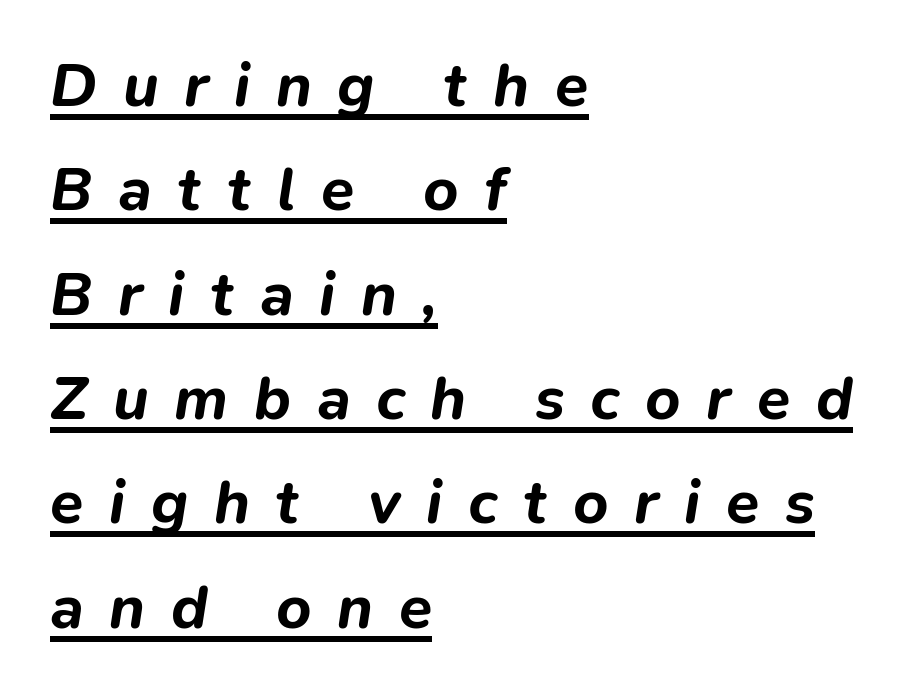
The image shows 61 px bold type, italic (leaning right); set left-aligned, line spacing 1.71x, unusually wide letter spacing (+0.42 em), underlined; low stroke contrast and a medium x-height.
